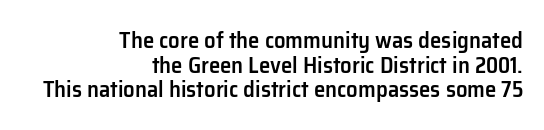
Q: Is the text bold? A: Semi-bold.
Q: Is the text italic (slanted)? A: No, it is upright.
Q: Is the text underlined? A: No.
Q: How is the paragraph aligned? A: Right-aligned.
Q: Is the spacing between letters normal or unusually wide? A: Normal.
Q: Is the spacing between lines tight, normal or loose? A: Tight.
